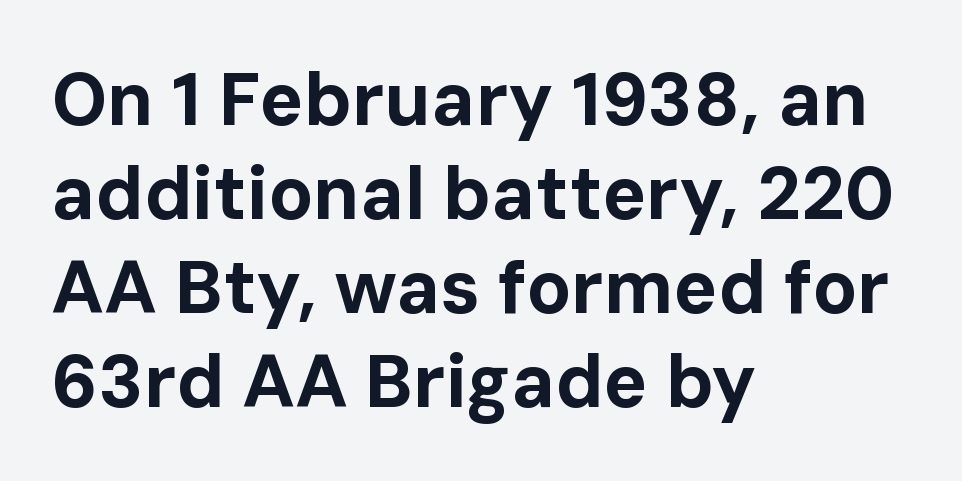
The image shows 74 px bold sans-serif type, upright; set left-aligned, normal line spacing (1.27x), normal letter spacing, not underlined; low stroke contrast and a medium x-height.
